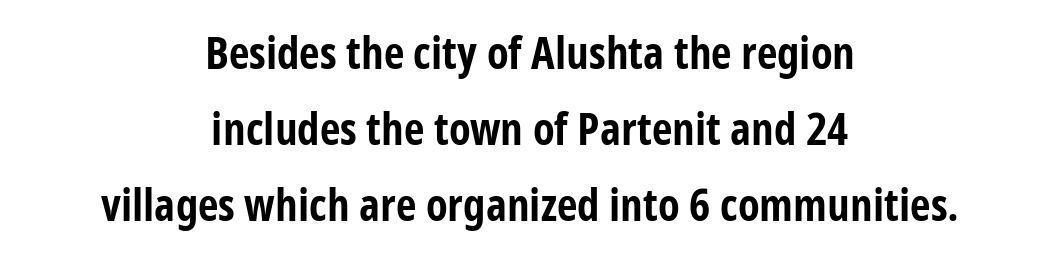
{"serif": "no", "italic": "no", "bold": "yes", "weight": "bold", "width": "condensed", "stroke_contrast": "low", "x_height": "medium", "monospaced": "no", "underline": "no", "align": "center", "line_spacing": "normal", "line_spacing_ratio": 1.69, "letter_spacing": "normal", "letter_spacing_em": 0.0, "glyph_px": 45}
